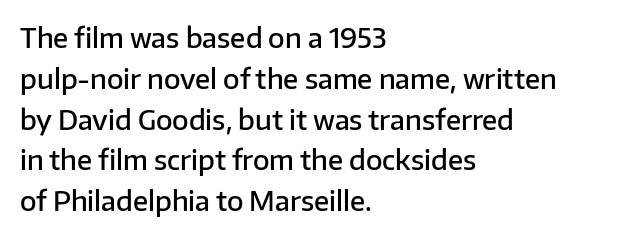
The image shows 27 px text type, upright; set left-aligned, normal line spacing (1.51x), normal letter spacing, not underlined.
